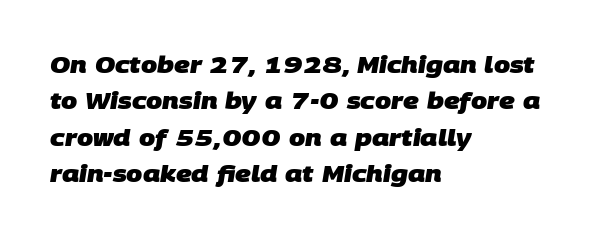
The image shows 23 px bold type; set left-aligned, normal line spacing (1.58x), normal letter spacing, not underlined.
